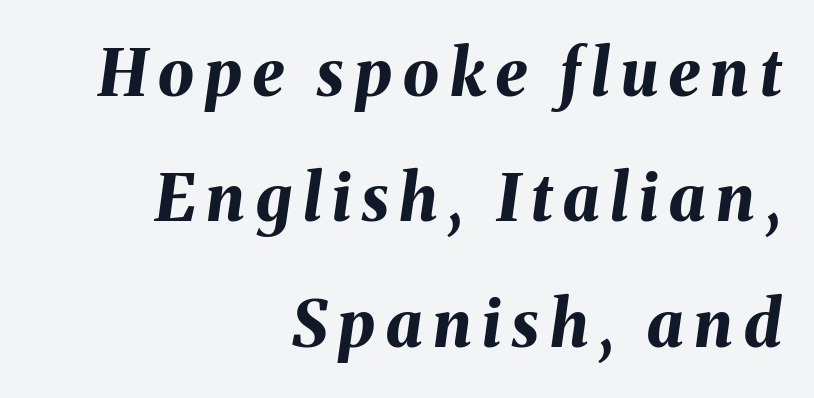
Q: Is the text bold? A: Yes.
Q: Is the text italic (slanted)? A: Yes, it leans right by about 8 degrees.
Q: Is the text underlined? A: No.
Q: How is the paragraph aligned? A: Right-aligned.
Q: Is the spacing between lines tight, normal or loose? A: Loose.
Q: Width (condensed, normal, or wide)? A: Normal.
Q: Stroke contrast? A: Medium.
Q: x-height? A: Medium.
Q: Monospaced? A: No.
